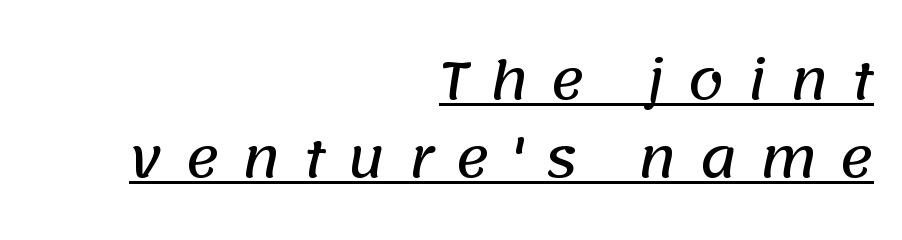
The face used here appears with an underline applied. This sample has the flowing, uneven cadence of proportional lettering. Evenly set lines give the paragraph a standard silhouette. Line endings align vertically; line beginnings do not. Tracking value appears strongly positive — letters spread wide. Is this a sans? Yes — the strokes have no serifs.
